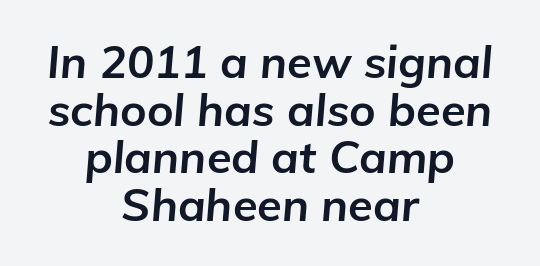
The image shows 45 px bold type, italic (leaning right); set centered, tight line spacing (1.06x), normal letter spacing, not underlined; low stroke contrast and a medium x-height.
